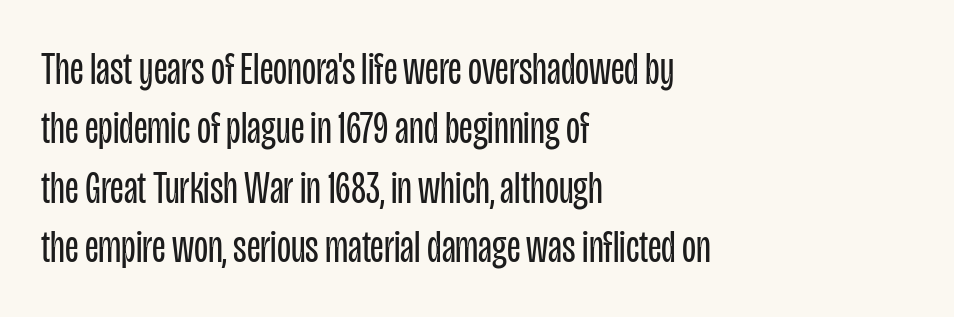
{"serif": "no", "italic": "no", "bold": "no", "weight": "regular", "width": "condensed", "stroke_contrast": "low", "x_height": "large", "monospaced": "no", "underline": "no", "align": "left", "line_spacing": "normal", "line_spacing_ratio": 1.29, "letter_spacing": "normal", "letter_spacing_em": 0.0, "glyph_px": 46}
